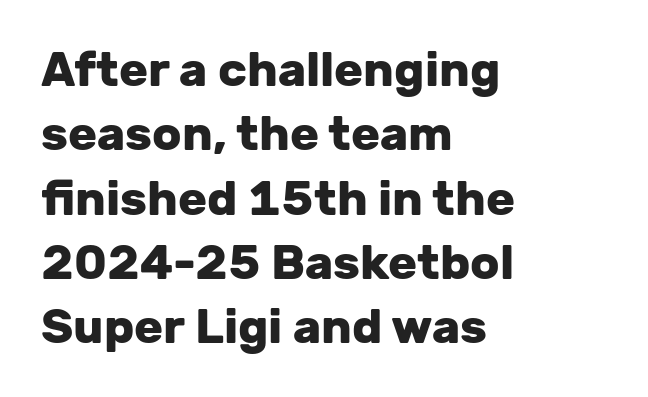
Q: Is the text bold? A: Yes.
Q: Is the text italic (slanted)? A: No, it is upright.
Q: Is the typeface a serif or a sans-serif typeface? A: Sans-serif.
Q: Is the text underlined? A: No.
Q: How is the paragraph aligned? A: Left-aligned.
Q: Is the spacing between letters normal or unusually wide? A: Normal.
Q: Is the spacing between lines tight, normal or loose? A: Normal.
Q: Width (condensed, normal, or wide)? A: Normal.
Q: Stroke contrast? A: Low.
Q: x-height? A: Medium.
Q: Monospaced? A: No.
